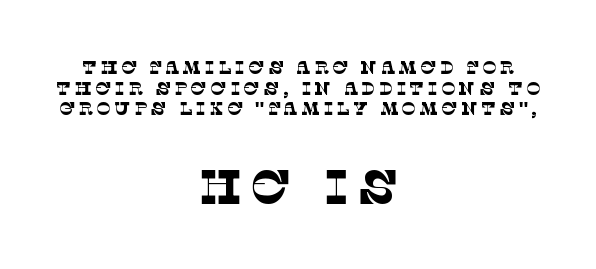
{"serif": "yes", "bold": "no", "weight": "thin", "width": "normal", "stroke_contrast": "low", "x_height": "large", "monospaced": "no", "underline": "no", "align": "center", "line_spacing": "tight", "line_spacing_ratio": 1.09, "larger_block": "second", "size_ratio": 2.53, "glyph_px": 48}
